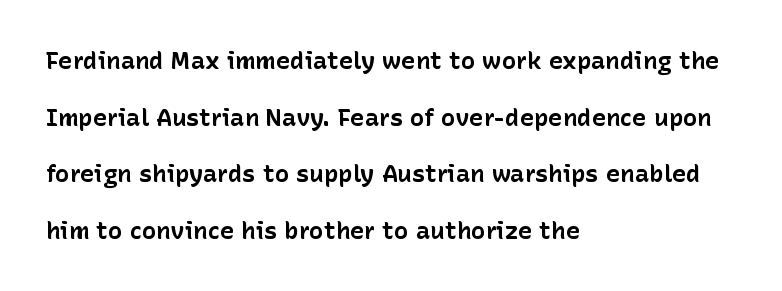
Q: Is the text bold? A: Yes.
Q: Is the text italic (slanted)? A: No, it is upright.
Q: Is the text underlined? A: No.
Q: How is the paragraph aligned? A: Left-aligned.
Q: Is the spacing between letters normal or unusually wide? A: Normal.
Q: Is the spacing between lines tight, normal or loose? A: Loose.
